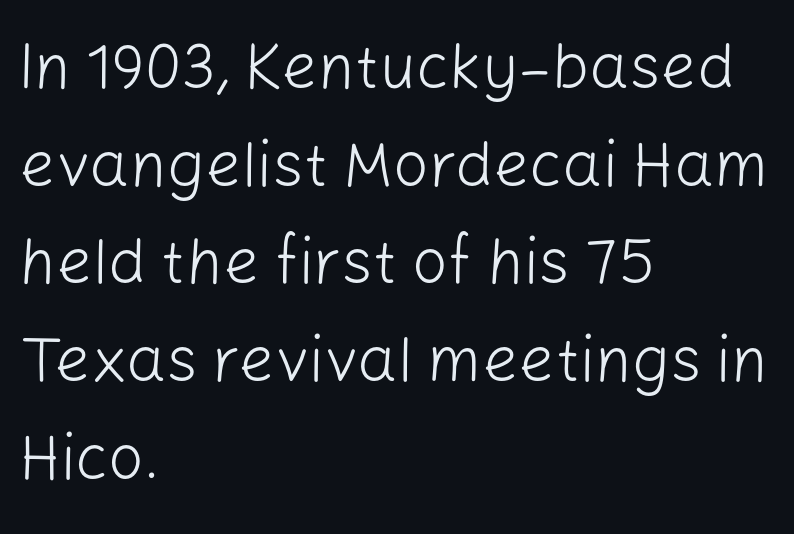
{"serif": "no", "italic": "no", "bold": "no", "weight": "light", "width": "normal", "stroke_contrast": "low", "x_height": "medium", "monospaced": "no", "underline": "no", "align": "left", "line_spacing": "normal", "line_spacing_ratio": 1.55, "letter_spacing": "normal", "letter_spacing_em": 0.0, "glyph_px": 63}
